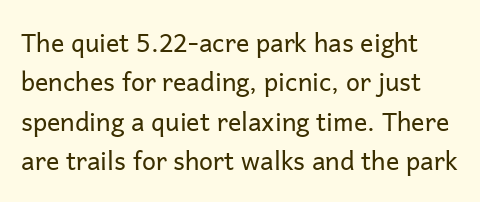
{"italic": "no", "bold": "no", "underline": "no", "line_spacing": "normal", "line_spacing_ratio": 1.58, "letter_spacing": "normal", "letter_spacing_em": 0.0, "glyph_px": 25}
